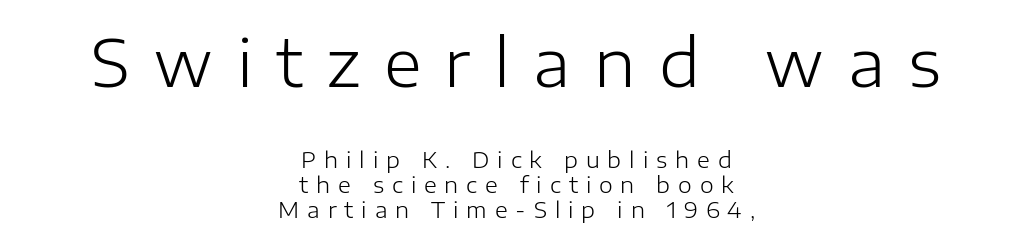
{"serif": "no", "italic": "no", "bold": "no", "weight": "light", "width": "normal", "stroke_contrast": "low", "x_height": "medium", "monospaced": "no", "underline": "no", "align": "center", "line_spacing": "tight", "line_spacing_ratio": 1.13, "letter_spacing": "wide", "letter_spacing_em": 0.36, "larger_block": "first", "size_ratio": 2.95, "glyph_px": 65}
